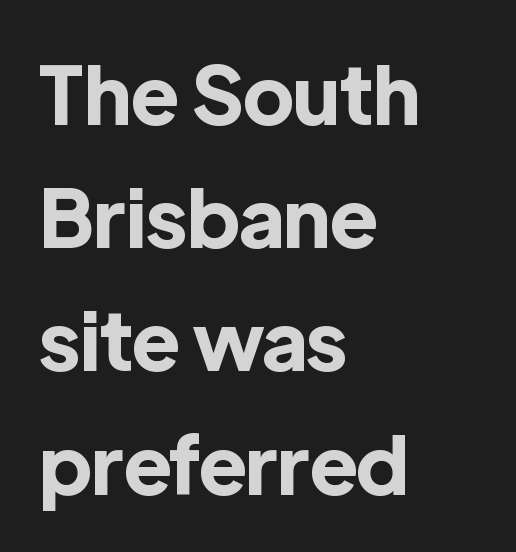
{"serif": "no", "italic": "no", "bold": "yes", "weight": "bold", "width": "normal", "x_height": "medium", "monospaced": "no", "underline": "no", "align": "left", "line_spacing": "normal", "line_spacing_ratio": 1.54, "letter_spacing": "normal", "letter_spacing_em": 0.0, "glyph_px": 80}
